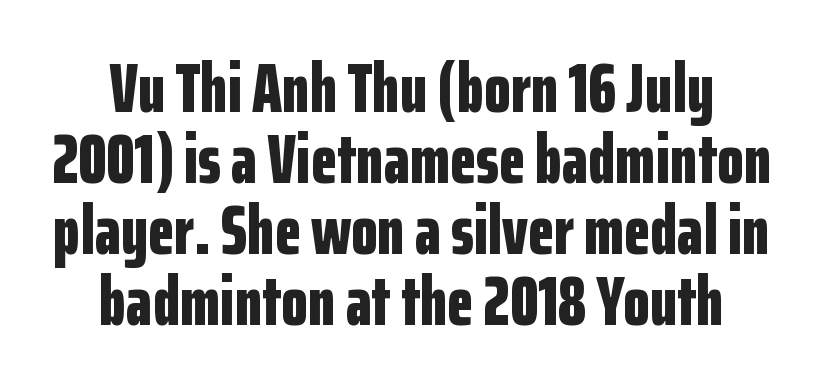
The image shows 69 px bold, condensed sans-serif type, upright; set centered, tight line spacing (1.03x), normal letter spacing, not underlined; low stroke contrast and a medium x-height.
